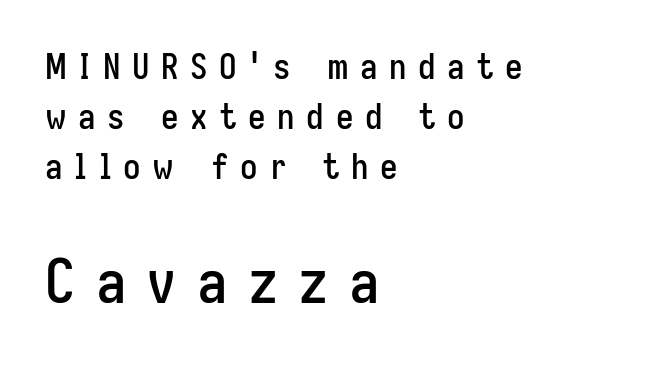
Q: Is the text italic (slanted)? A: No, it is upright.
Q: Is the typeface a serif or a sans-serif typeface? A: Sans-serif.
Q: Is the text underlined? A: No.
Q: How is the paragraph aligned? A: Left-aligned.
Q: Is the spacing between letters normal or unusually wide? A: Unusually wide.
Q: Is the spacing between lines tight, normal or loose? A: Normal.
Q: Which block of text is set in a larger size, the first (top) or the second (bottom)? A: The second (bottom) one.
Q: Width (condensed, normal, or wide)? A: Condensed.
Q: Stroke contrast? A: Low.
Q: x-height? A: Medium.
Q: Monospaced? A: No.
